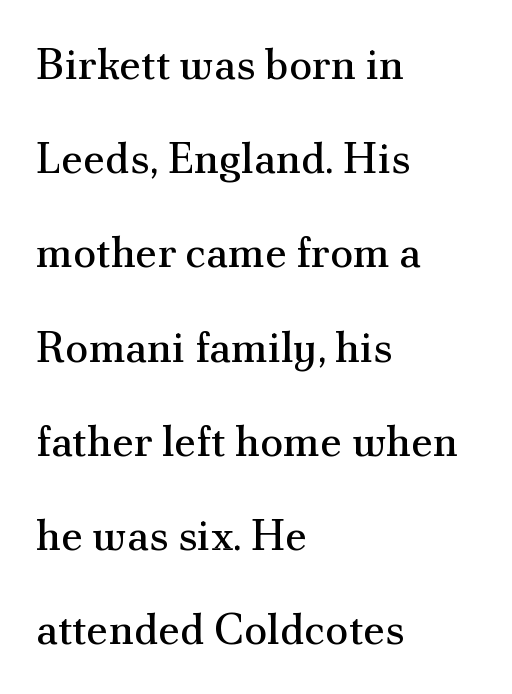
{"serif": "yes", "italic": "no", "bold": "no", "weight": "regular", "width": "normal", "stroke_contrast": "medium", "x_height": "small", "monospaced": "no", "underline": "no", "align": "left", "line_spacing": "loose", "line_spacing_ratio": 2.19, "letter_spacing": "normal", "letter_spacing_em": 0.0, "glyph_px": 43}
